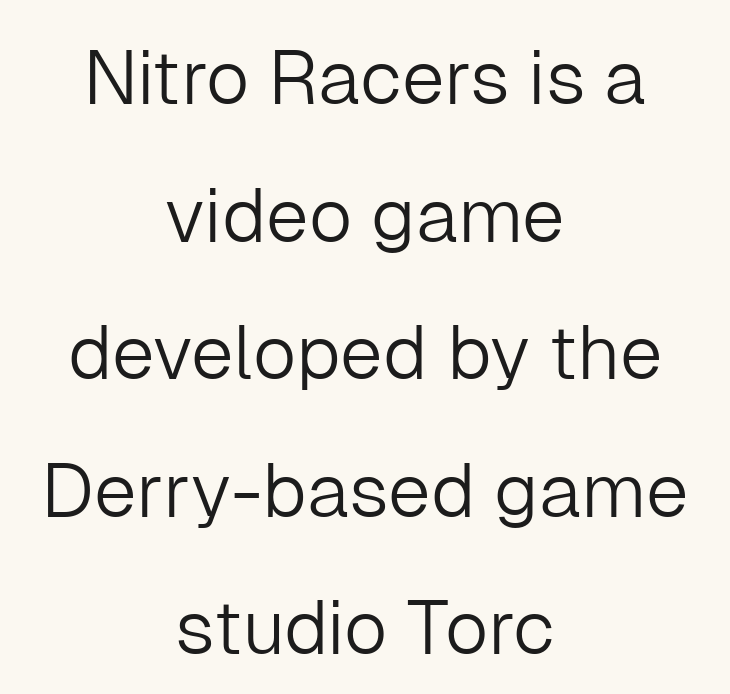
The image shows 76 px light sans-serif type, upright; set centered, line spacing 1.81x, normal letter spacing, not underlined; low stroke contrast and a medium x-height.
